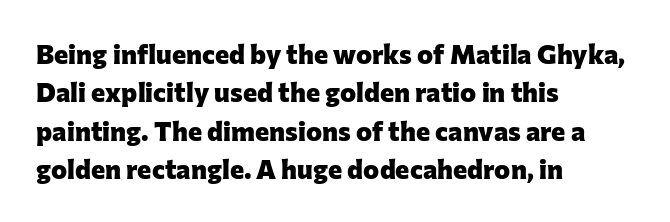
Q: Is the text bold? A: Yes.
Q: Is the text italic (slanted)? A: No, it is upright.
Q: Is the text underlined? A: No.
Q: How is the paragraph aligned? A: Left-aligned.
Q: Is the spacing between letters normal or unusually wide? A: Normal.
Q: Is the spacing between lines tight, normal or loose? A: Normal.
